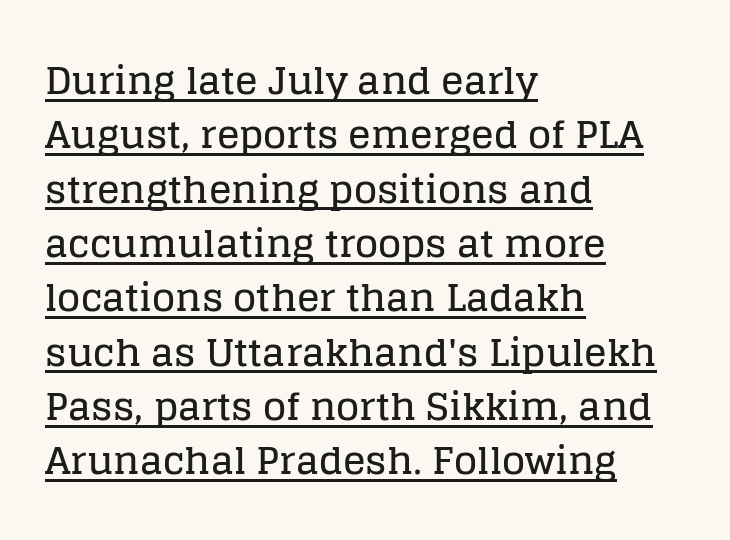
{"serif": "yes", "italic": "no", "width": "normal", "stroke_contrast": "low", "x_height": "large", "monospaced": "no", "underline": "yes", "align": "left", "line_spacing": "normal", "line_spacing_ratio": 1.43, "letter_spacing": "normal", "letter_spacing_em": 0.0, "glyph_px": 38}
